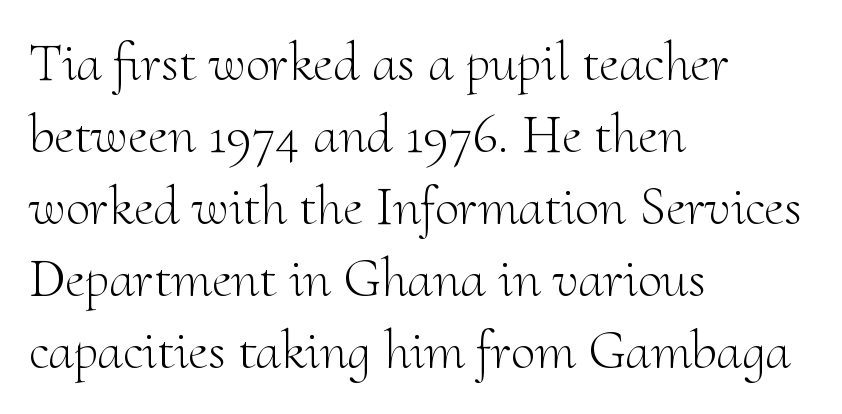
Q: Is the text bold? A: No.
Q: Is the text italic (slanted)? A: No, it is upright.
Q: Is the typeface a serif or a sans-serif typeface? A: Serif.
Q: Is the text underlined? A: No.
Q: How is the paragraph aligned? A: Left-aligned.
Q: Is the spacing between letters normal or unusually wide? A: Normal.
Q: Is the spacing between lines tight, normal or loose? A: Normal.
Q: Width (condensed, normal, or wide)? A: Normal.
Q: Stroke contrast? A: Medium.
Q: x-height? A: Small.
Q: Monospaced? A: No.
